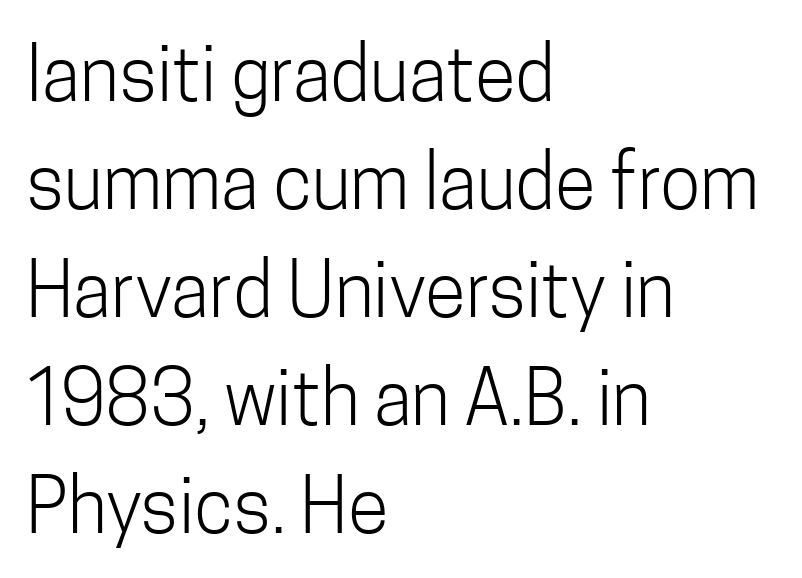
The image shows 75 px light, condensed sans-serif type, upright; set left-aligned, normal line spacing (1.44x), normal letter spacing, not underlined; low stroke contrast and a medium x-height.
